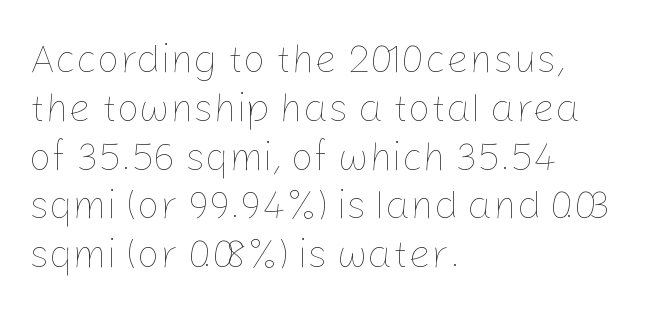
Q: Is the text bold? A: No.
Q: Is the text italic (slanted)? A: No, it is upright.
Q: Is the text underlined? A: No.
Q: How is the paragraph aligned? A: Left-aligned.
Q: Is the spacing between letters normal or unusually wide? A: Normal.
Q: Width (condensed, normal, or wide)? A: Normal.
Q: Stroke contrast? A: Low.
Q: x-height? A: Medium.
Q: Monospaced? A: No.
